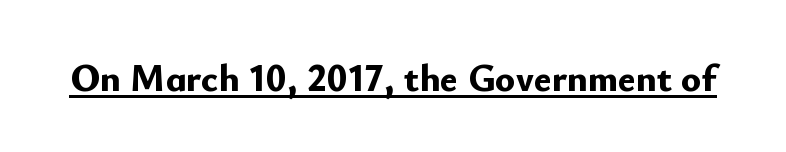
The image shows 38 px bold sans-serif type, upright; set normal letter spacing, underlined; low stroke contrast and a small x-height.
